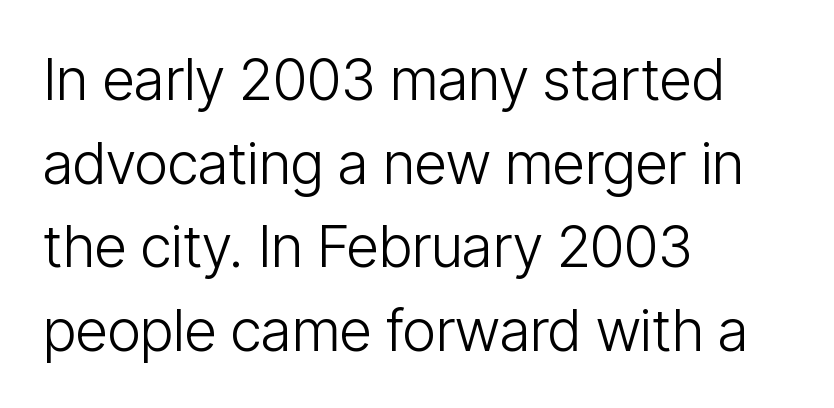
Q: Is the text bold? A: No.
Q: Is the text italic (slanted)? A: No, it is upright.
Q: Is the typeface a serif or a sans-serif typeface? A: Sans-serif.
Q: Is the text underlined? A: No.
Q: How is the paragraph aligned? A: Left-aligned.
Q: Is the spacing between letters normal or unusually wide? A: Normal.
Q: Is the spacing between lines tight, normal or loose? A: Normal.
Q: Width (condensed, normal, or wide)? A: Condensed.
Q: Stroke contrast? A: Low.
Q: x-height? A: Medium.
Q: Monospaced? A: No.
